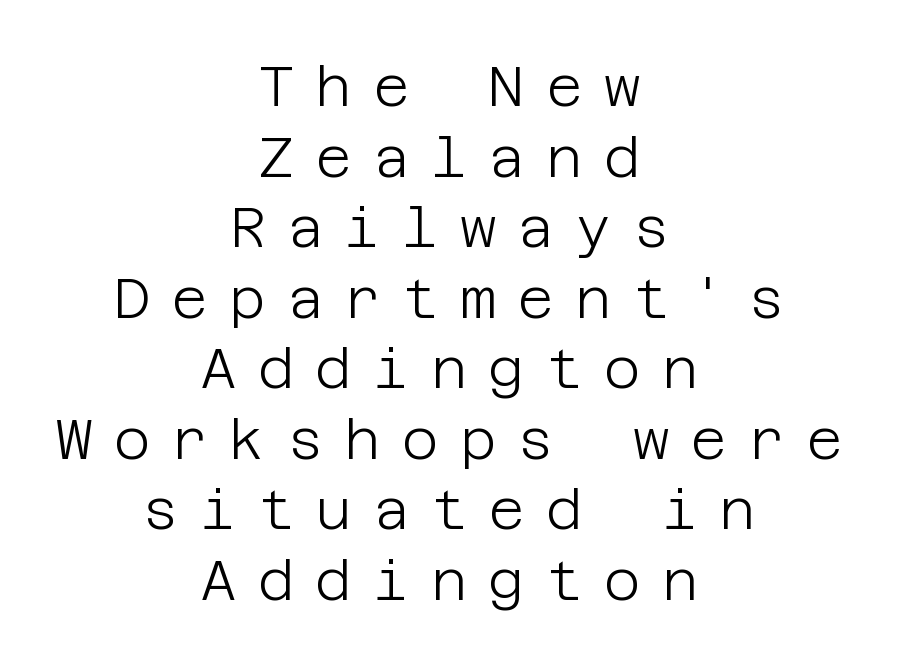
The image shows 56 px light sans-serif type, upright; set centered, normal line spacing (1.26x), unusually wide letter spacing (+0.38 em), not underlined; low stroke contrast and a large x-height.
